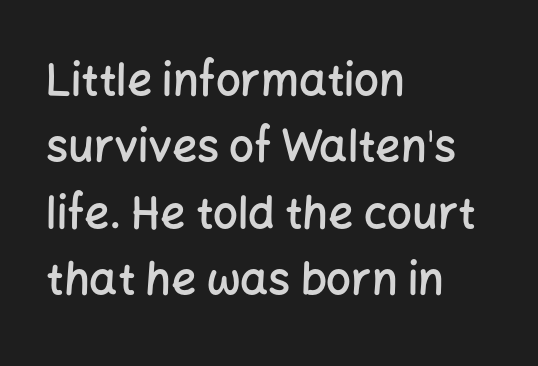
The image shows 44 px semibold sans-serif type, upright; set left-aligned, normal line spacing (1.51x), normal letter spacing, not underlined; low stroke contrast and a medium x-height.
